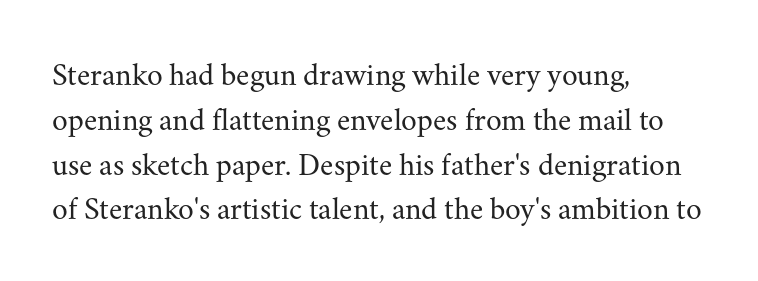
{"serif": "yes", "italic": "no", "bold": "no", "weight": "regular", "width": "normal", "stroke_contrast": "medium", "x_height": "small", "monospaced": "no", "underline": "no", "align": "left", "line_spacing": "normal", "line_spacing_ratio": 1.4, "letter_spacing": "normal", "letter_spacing_em": 0.0, "glyph_px": 32}
